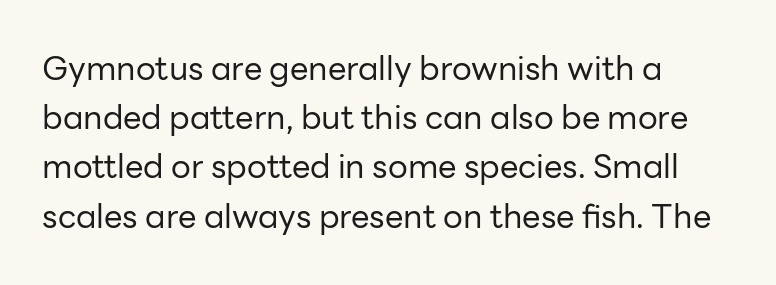
The weight tops out at a normal text grade. The rendering anchors every line to the left-hand side. Any mark beneath the type? The region is blank. Every character sits straight up, as roman type does.
